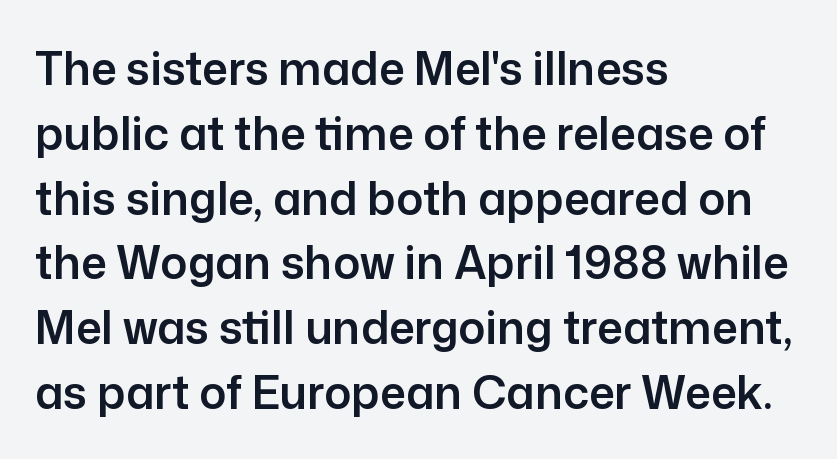
These lines are composed in type without serifs. Letter spacing: default. Lines of text with bare space underneath. A classic flush-left, rag-right setting is used for this passage.
